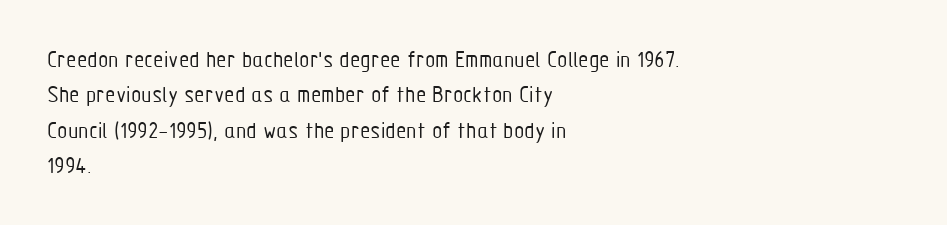
Q: Is the text bold? A: No.
Q: Is the text italic (slanted)? A: No, it is upright.
Q: Is the text underlined? A: No.
Q: How is the paragraph aligned? A: Left-aligned.
Q: Is the spacing between letters normal or unusually wide? A: Normal.
Q: Is the spacing between lines tight, normal or loose? A: Normal.
